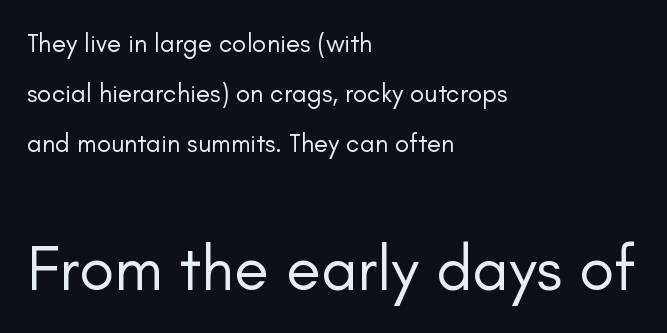
The font is comparable to plain body text, perhaps lighter. Rendered with straight, roman letterforms. The letters advance in unequal steps, a hallmark of proportional type. This rendering features lettering with no underline. Caption: upper text group reduced, lower text group enlarged. Interline gaps are noticeably wide in this sample.
